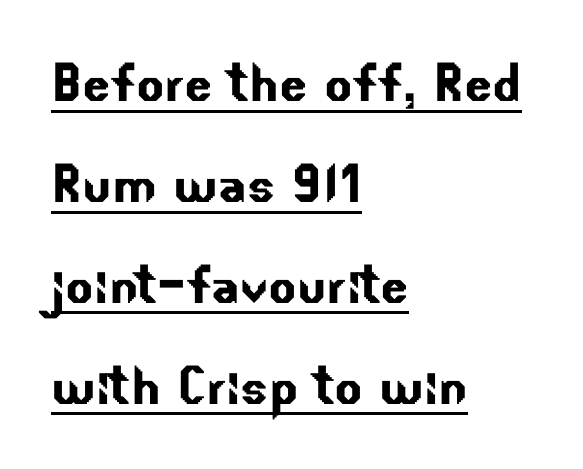
Q: Is the typeface a serif or a sans-serif typeface? A: Sans-serif.
Q: Is the text underlined? A: Yes.
Q: How is the paragraph aligned? A: Left-aligned.
Q: Is the spacing between letters normal or unusually wide? A: Normal.
Q: Is the spacing between lines tight, normal or loose? A: Normal.
Q: Width (condensed, normal, or wide)? A: Normal.
Q: Stroke contrast? A: Low.
Q: x-height? A: Small.
Q: Monospaced? A: No.
